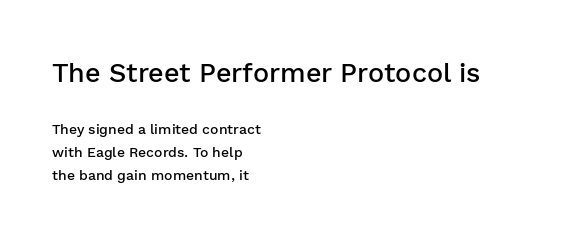
The image shows 27 px text type, upright; set left-aligned, normal line spacing (1.65x), normal letter spacing, not underlined; the first (top) block is 1.93x larger.
